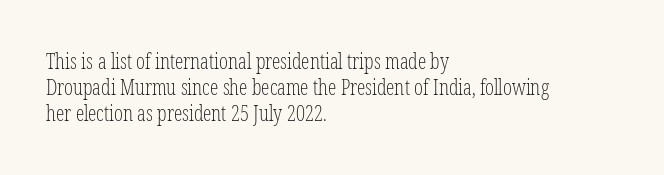
{"italic": "no", "bold": "no", "underline": "no", "align": "left", "line_spacing_ratio": 1.24, "letter_spacing": "normal", "letter_spacing_em": 0.0, "glyph_px": 21}
